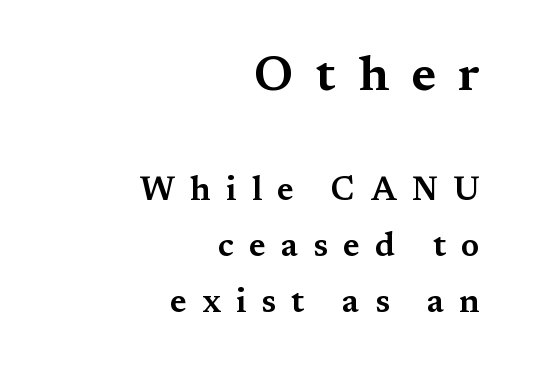
The image shows 49 px wide serif type, upright; set right-aligned, normal line spacing (1.69x), unusually wide letter spacing (+0.46 em), not underlined; the first (top) block is 1.48x larger; medium stroke contrast and a medium x-height.
